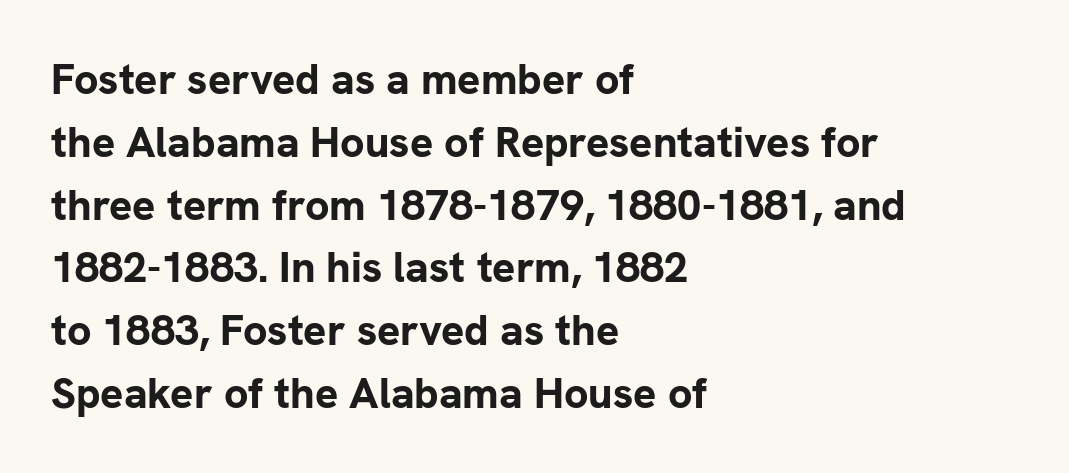
The text was rendered using a sans face with plain stroke endings. These lines were composed using upright roman letters. The designer left line spacing at the default. Look at the stroke-to-counter ratio: heavy, a bold. A classic flush-left, rag-right setting is used for this passage. Default kerning and tracking; the words read as compact shapes.
